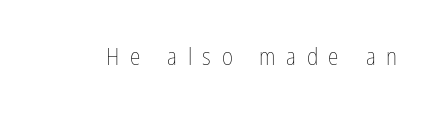
The passage shown is not underscored anywhere. Every stem runs plumb, perpendicular to the baseline. Weight class: somewhere from thin through regular. Is the letter spacing exaggerated? Yes — the characters are pushed far apart.
